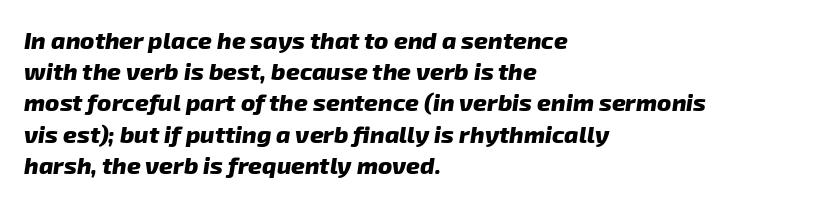
The baseline area is clear. The typesetter chose a ragged-right arrangement here. The leading is moderate, giving the passage an even texture. What weight is shown? A full bold with thick strokes. Letter spacing: default.
